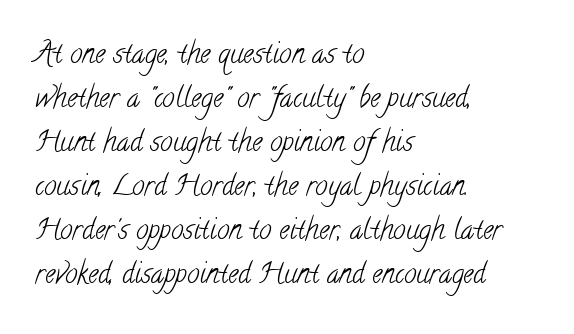
This rendering uses left alignment, leaving the right contour irregular. The text was rendered using a seriffed face with decorative stroke endings. Stems and bowls with no extra thickness — not bold. Think of a printed novel: that variable character pitch is what you see here. Compared with typical body copy, the letter spacing here is the same.
